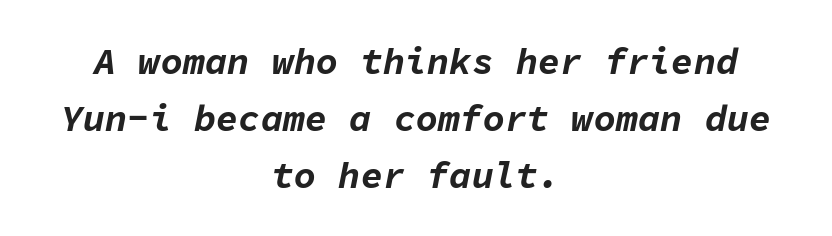
Q: Is the text bold? A: Yes.
Q: Is the text italic (slanted)? A: Yes, it leans right by about 11 degrees.
Q: Is the text underlined? A: No.
Q: How is the paragraph aligned? A: Centered.
Q: Is the spacing between letters normal or unusually wide? A: Normal.
Q: Is the spacing between lines tight, normal or loose? A: Normal.
Q: Width (condensed, normal, or wide)? A: Normal.
Q: Stroke contrast? A: Low.
Q: x-height? A: Medium.
Q: Monospaced? A: Yes.
